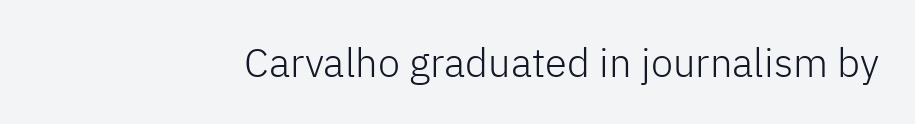
The image shows 40 px light sans-serif type, upright; set normal letter spacing, not underlined; low stroke contrast and a medium x-height.
